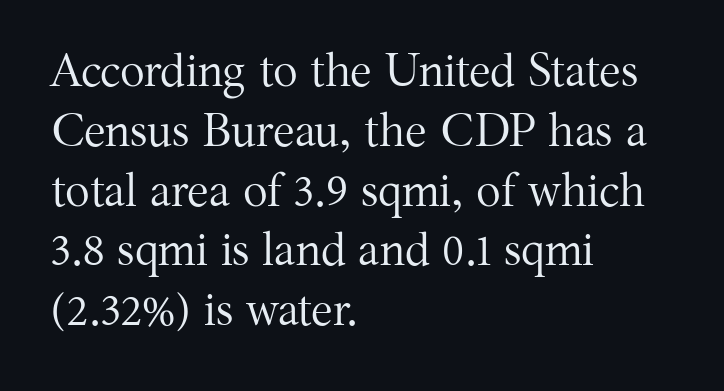
Typeset ragged right — the left edge is the straight one. Stroke terminals: seriffed. Is the letter spacing exaggerated? No — it looks like the ordinary default. The passage shown is not underscored anywhere. If you measured baseline to baseline, you'd find a middling distance.
